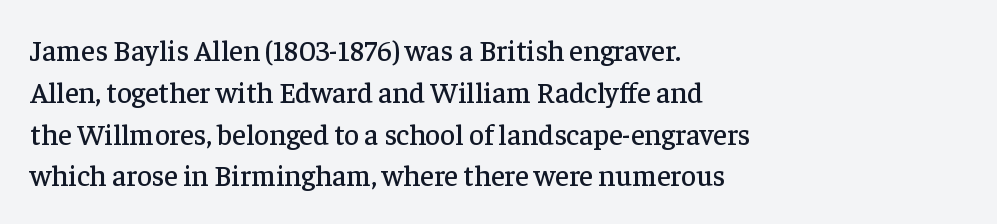
Q: Is the text italic (slanted)? A: No, it is upright.
Q: Is the typeface a serif or a sans-serif typeface? A: Serif.
Q: Is the text underlined? A: No.
Q: How is the paragraph aligned? A: Left-aligned.
Q: Is the spacing between letters normal or unusually wide? A: Normal.
Q: Is the spacing between lines tight, normal or loose? A: Normal.
Q: Width (condensed, normal, or wide)? A: Normal.
Q: Stroke contrast? A: Low.
Q: x-height? A: Medium.
Q: Monospaced? A: No.
